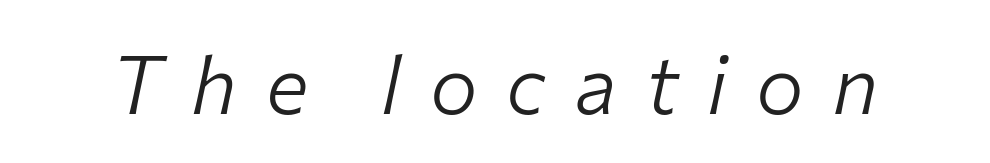
The image shows 80 px light type, italic (leaning right); set unusually wide letter spacing (+0.36 em), not underlined; low stroke contrast and a medium x-height.
